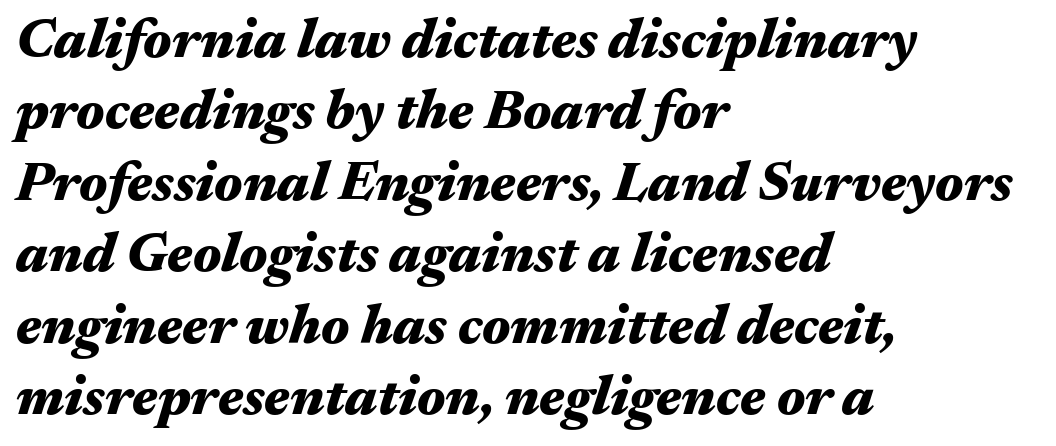
{"italic": "yes", "lean": "right", "slant_degrees": 17, "bold": "yes", "weight": "heavy", "width": "wide", "stroke_contrast": "medium", "x_height": "medium", "monospaced": "no", "underline": "no", "align": "left", "line_spacing": "normal", "line_spacing_ratio": 1.3, "letter_spacing": "normal", "letter_spacing_em": 0.0, "glyph_px": 55}
